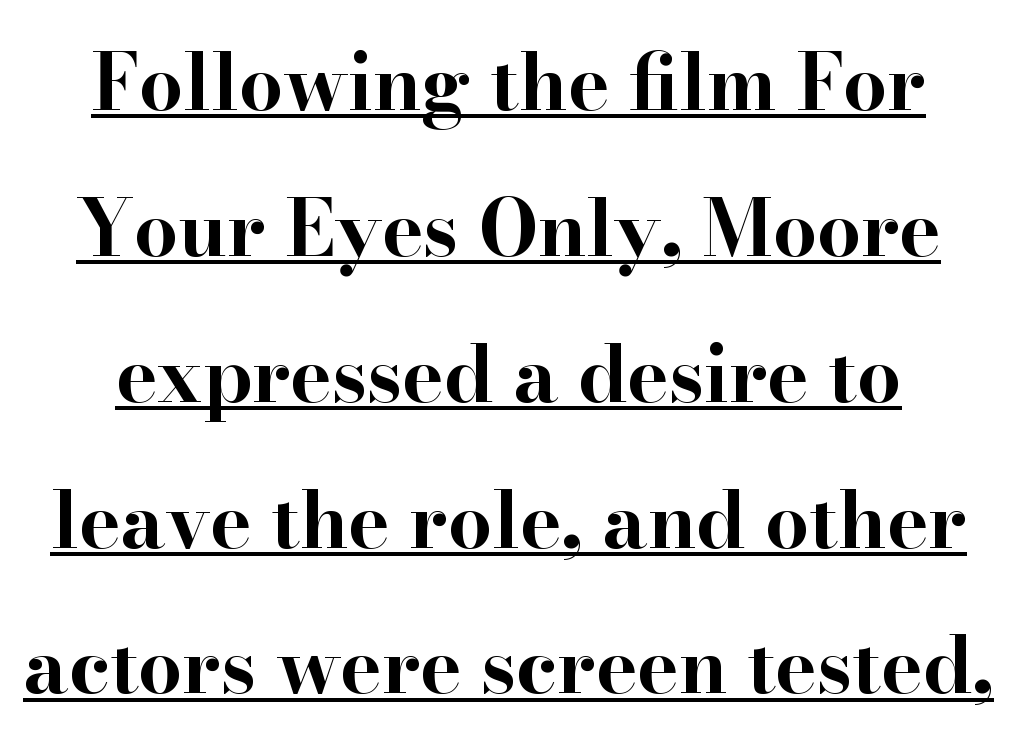
Is this a fixed-width face? No — the glyphs have proportional, varying widths. Nothing unusual about the tracking: characters are spaced as the font intends. Has an underline been added? It has. Compared with an ordinary text face, these strokes are far heavier — a full bold.
